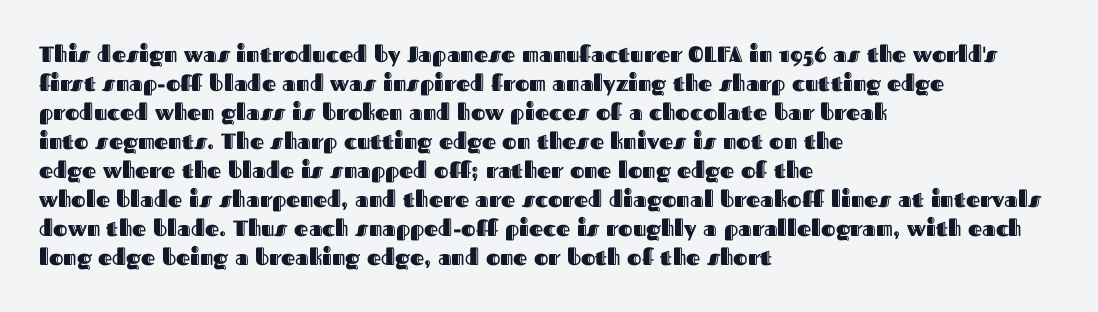
{"italic": "no", "underline": "no", "align": "left", "line_spacing": "normal", "line_spacing_ratio": 1.32, "letter_spacing": "normal", "letter_spacing_em": 0.0, "glyph_px": 22}
